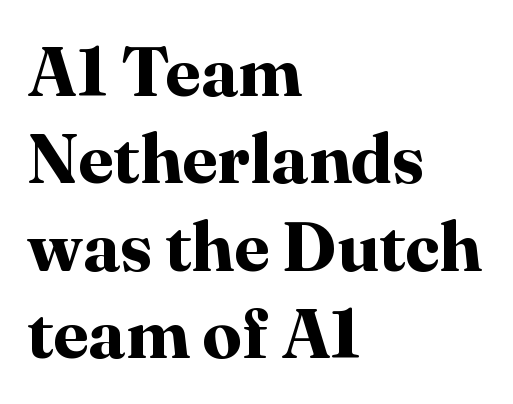
{"serif": "yes", "italic": "no", "bold": "yes", "weight": "bold", "width": "normal", "stroke_contrast": "high", "x_height": "medium", "monospaced": "no", "underline": "no", "align": "left", "line_spacing": "normal", "line_spacing_ratio": 1.25, "letter_spacing": "normal", "letter_spacing_em": 0.0, "glyph_px": 70}
